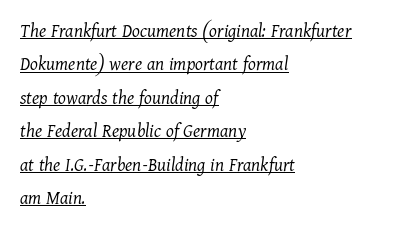
The image shows 20 px text type, italic (leaning right); set left-aligned, normal line spacing (1.67x), normal letter spacing, underlined.
